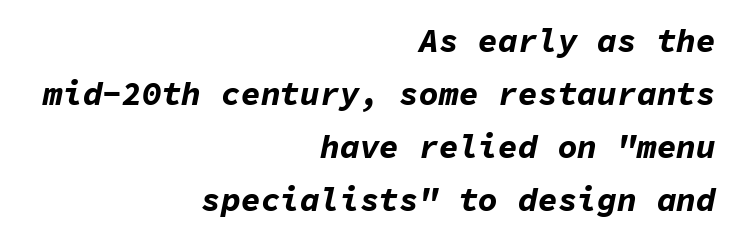
Q: Is the text bold? A: Yes.
Q: Is the text italic (slanted)? A: Yes, it leans right by about 11 degrees.
Q: Is the text underlined? A: No.
Q: How is the paragraph aligned? A: Right-aligned.
Q: Is the spacing between letters normal or unusually wide? A: Normal.
Q: Is the spacing between lines tight, normal or loose? A: Normal.
Q: Width (condensed, normal, or wide)? A: Normal.
Q: Stroke contrast? A: Low.
Q: x-height? A: Medium.
Q: Monospaced? A: Yes.
